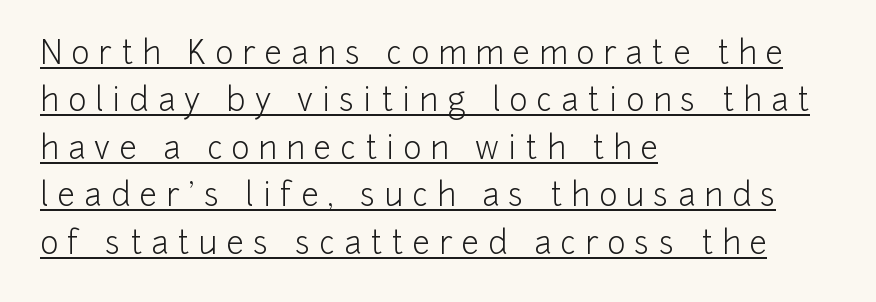
Students, observe: this is what conventionally led text looks like. These lines stack with their left ends in a neat column. When letters stand straight like this, we call the style roman or upright. Heft: none added — not bold.
